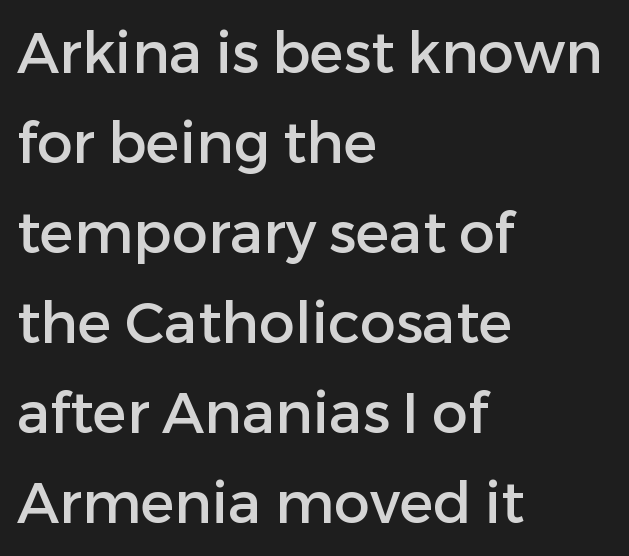
Q: Is the text italic (slanted)? A: No, it is upright.
Q: Is the typeface a serif or a sans-serif typeface? A: Sans-serif.
Q: Is the text underlined? A: No.
Q: How is the paragraph aligned? A: Left-aligned.
Q: Is the spacing between letters normal or unusually wide? A: Normal.
Q: Is the spacing between lines tight, normal or loose? A: Normal.
Q: Width (condensed, normal, or wide)? A: Normal.
Q: Stroke contrast? A: Low.
Q: x-height? A: Medium.
Q: Monospaced? A: No.
